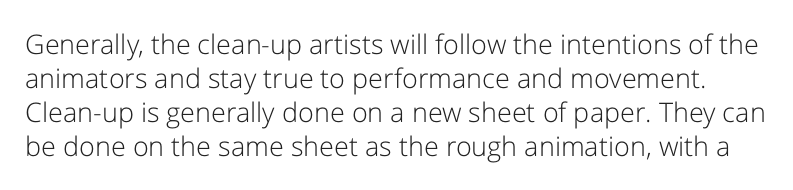
Q: Is the text bold? A: No.
Q: Is the text italic (slanted)? A: No, it is upright.
Q: Is the text underlined? A: No.
Q: Is the spacing between letters normal or unusually wide? A: Normal.
Q: Is the spacing between lines tight, normal or loose? A: Normal.
